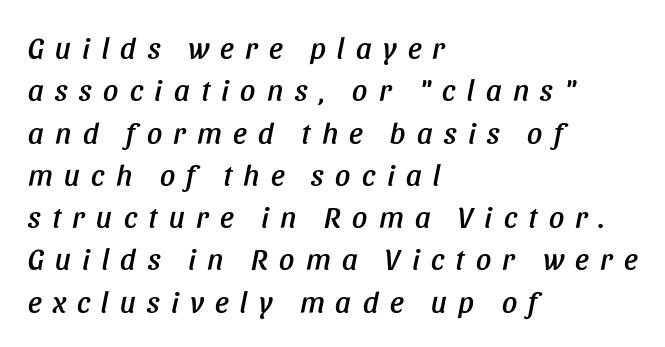
The image shows 30 px condensed type, italic (leaning right); set left-aligned, normal line spacing (1.41x), unusually wide letter spacing (+0.38 em), not underlined; low stroke contrast and a large x-height.
